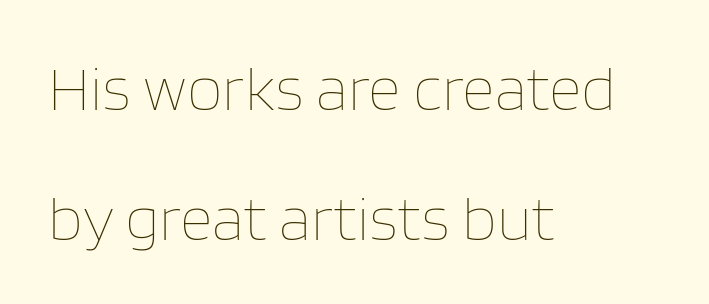
The image shows 64 px thin type, upright; set left-aligned, loose line spacing (2.03x), normal letter spacing, not underlined; low stroke contrast and a large x-height.
